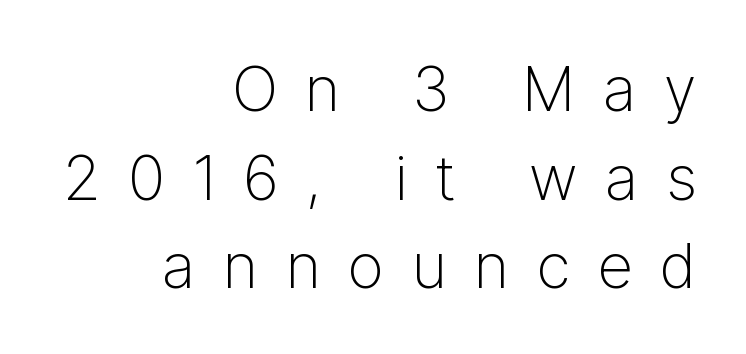
Nobody drew a line under any word here. This is roman type, the default non-slanted kind. Looks like regular typesetting: each glyph gets only the width it needs. Interline gaps are of average width in this sample. The font family rendered here belongs to the sans-serif group.
